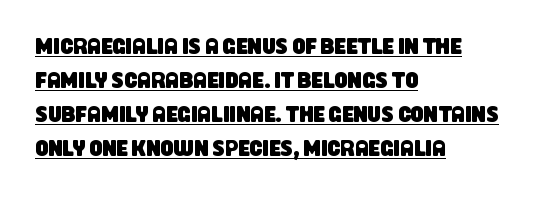
Q: Is the text underlined? A: Yes.
Q: How is the paragraph aligned? A: Left-aligned.
Q: Is the spacing between letters normal or unusually wide? A: Normal.
Q: Is the spacing between lines tight, normal or loose? A: Normal.
